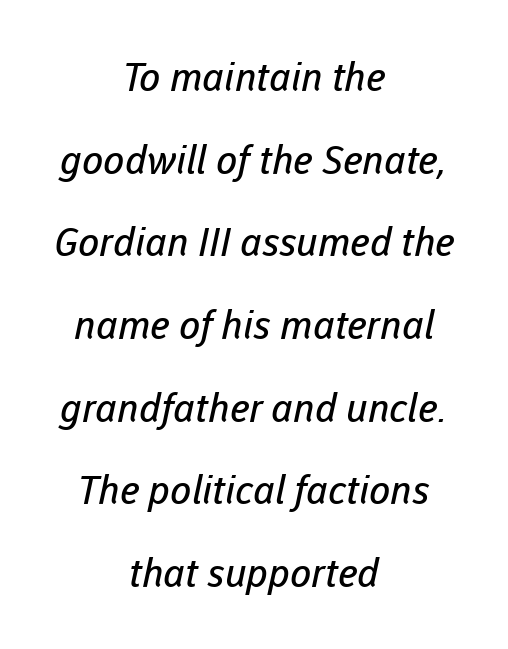
The image shows 39 px regular-weight sans-serif type; set centered, loose line spacing (2.12x), normal letter spacing, not underlined; low stroke contrast and a medium x-height.
